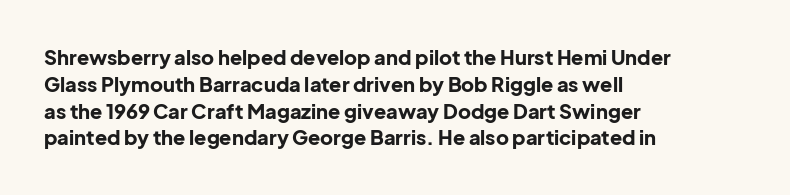
It's the straight-up-and-down kind of type. The letters sit at their default tracking, neither squeezed nor spread. Line starts are locked; line ends wander. This is heavy type, rendered in bold. Baseline-to-baseline distance is the conventional proportion of letter height.
